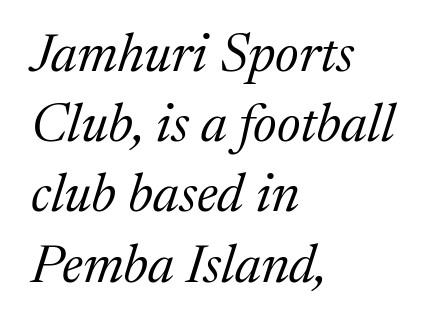
Does the copy run flush right? No — it runs flush left. Does the lettering tilt? It does — this is italic. Typographically, this falls in the serif category. You could not count columns in this text — the font is proportionally spaced. The space beneath each line is pristine and unruled. A typesetter would call this leading conventional body-copy spacing.
